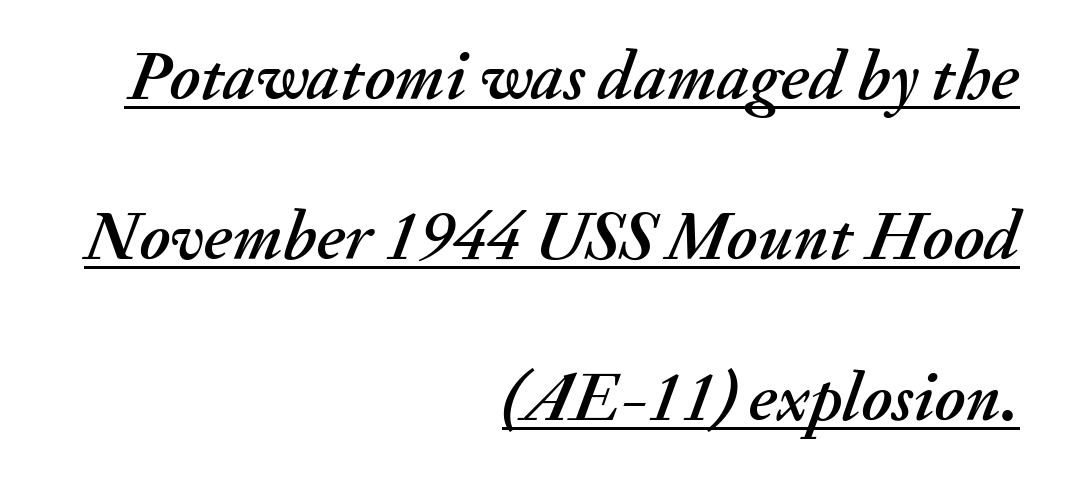
Q: Is the text italic (slanted)? A: Yes, it leans right by about 20 degrees.
Q: Is the text underlined? A: Yes.
Q: How is the paragraph aligned? A: Right-aligned.
Q: Is the spacing between letters normal or unusually wide? A: Normal.
Q: Is the spacing between lines tight, normal or loose? A: Loose.
Q: Width (condensed, normal, or wide)? A: Normal.
Q: Stroke contrast? A: Medium.
Q: x-height? A: Small.
Q: Monospaced? A: No.
